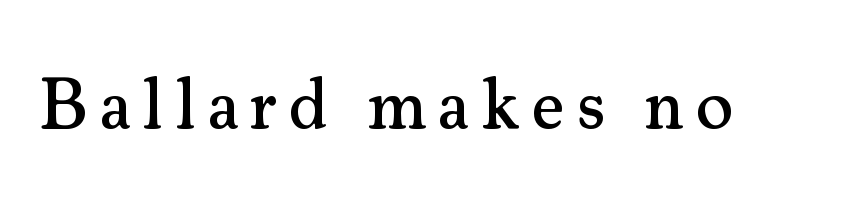
Plain, unruled lines of type. Classification — serif. The letters stand upright; this is a roman face. A typesetter would call this proportional, since set widths differ per character.
